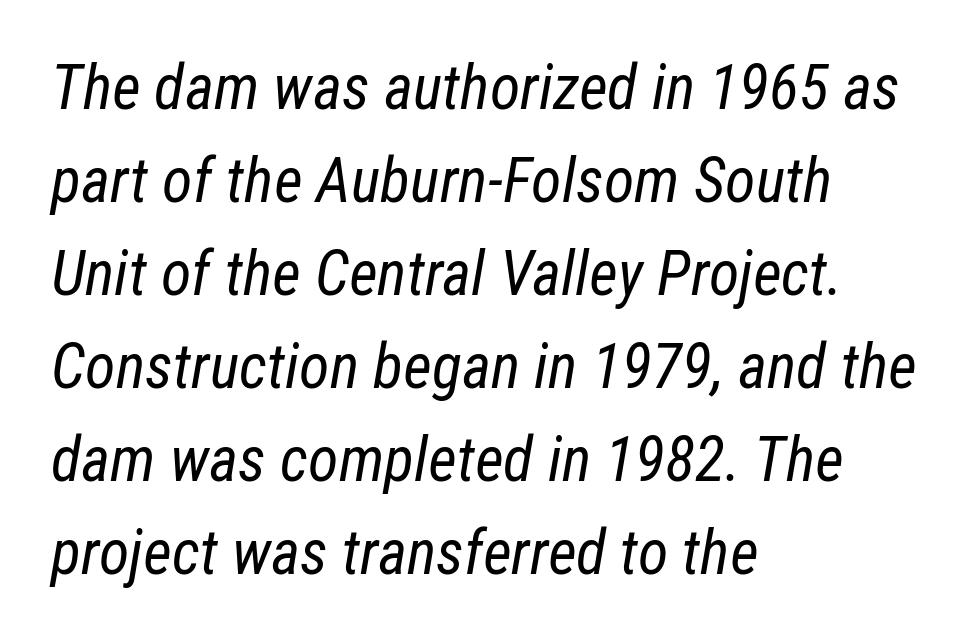
The image shows 62 px regular-weight, condensed type, italic (leaning right); set left-aligned, normal line spacing (1.5x), normal letter spacing, not underlined; low stroke contrast and a medium x-height.
